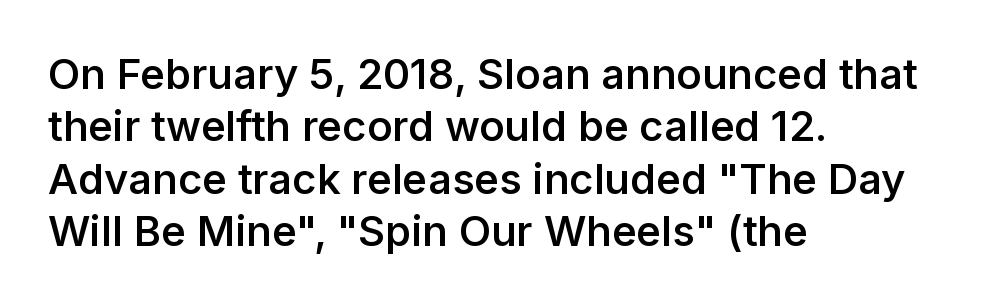
The image shows 42 px semibold sans-serif type, upright; set left-aligned, normal line spacing (1.25x), normal letter spacing, not underlined; low stroke contrast and a medium x-height.
